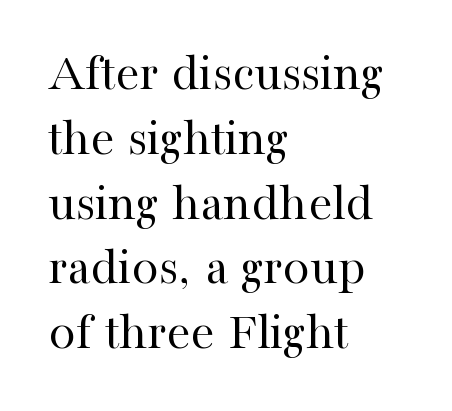
The image shows 54 px regular-weight serif type, upright; set left-aligned, line spacing 1.2x, normal letter spacing, not underlined; high stroke contrast and a medium x-height.
